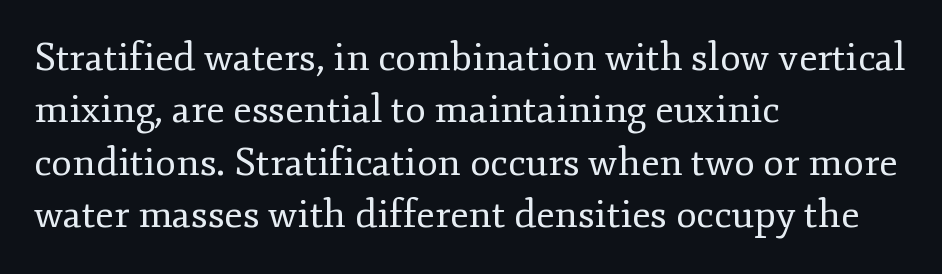
The image shows 38 px regular-weight serif type, upright; set left-aligned, normal line spacing (1.38x), normal letter spacing, not underlined; low stroke contrast and a small x-height.
